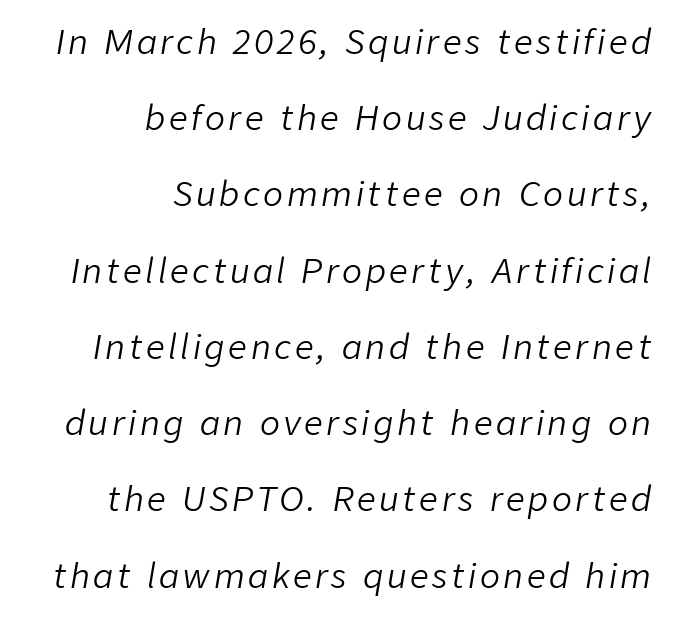
Q: Is the text bold? A: No.
Q: Is the text italic (slanted)? A: Yes, it leans right by about 9 degrees.
Q: Is the text underlined? A: No.
Q: How is the paragraph aligned? A: Right-aligned.
Q: Is the spacing between lines tight, normal or loose? A: Loose.
Q: Width (condensed, normal, or wide)? A: Normal.
Q: Stroke contrast? A: Low.
Q: x-height? A: Medium.
Q: Monospaced? A: No.
